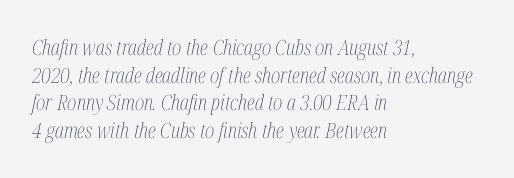
The image shows 21 px text type, italic (leaning right); set left-aligned, normal line spacing (1.32x), normal letter spacing, not underlined.
